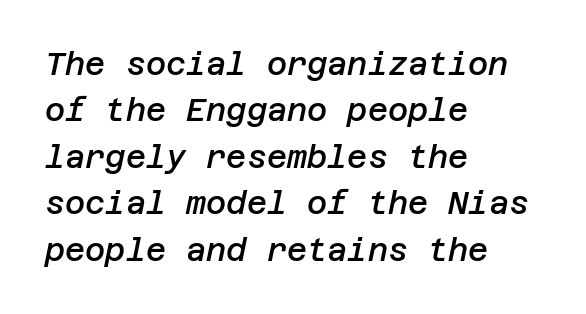
The image shows 31 px semibold type, italic (leaning right); set left-aligned, normal line spacing (1.5x), normal letter spacing, not underlined; low stroke contrast and a large x-height.
